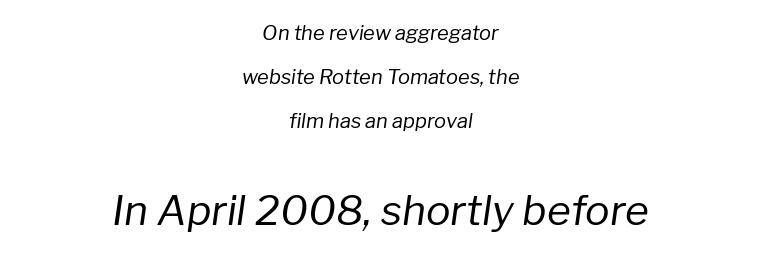
The face used here has a pronounced slope to its letters. Is the block centered? Yes — each line is placed symmetrically about the middle. Summary of vertical rhythm: relaxed, with wide interline spacing. The font is comparable to plain body text, perhaps lighter. Honestly, the letter spacing is just normal — you wouldn't notice it. Here the designer chose a conventional face with non-uniform glyph widths.
